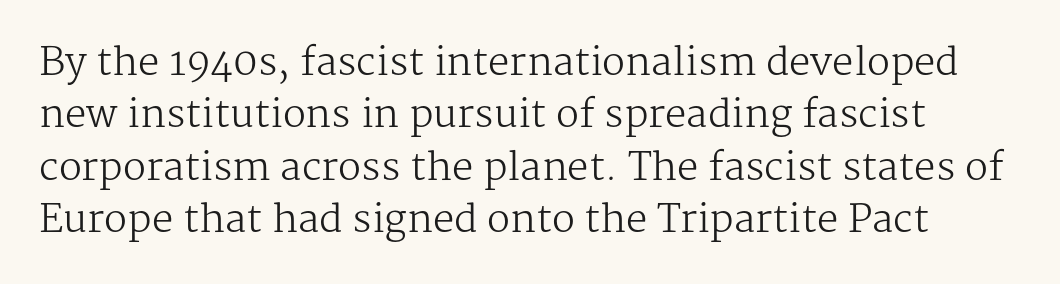
The image shows 38 px regular-weight serif type, upright; set normal line spacing (1.38x), normal letter spacing, not underlined; medium stroke contrast and a medium x-height.
